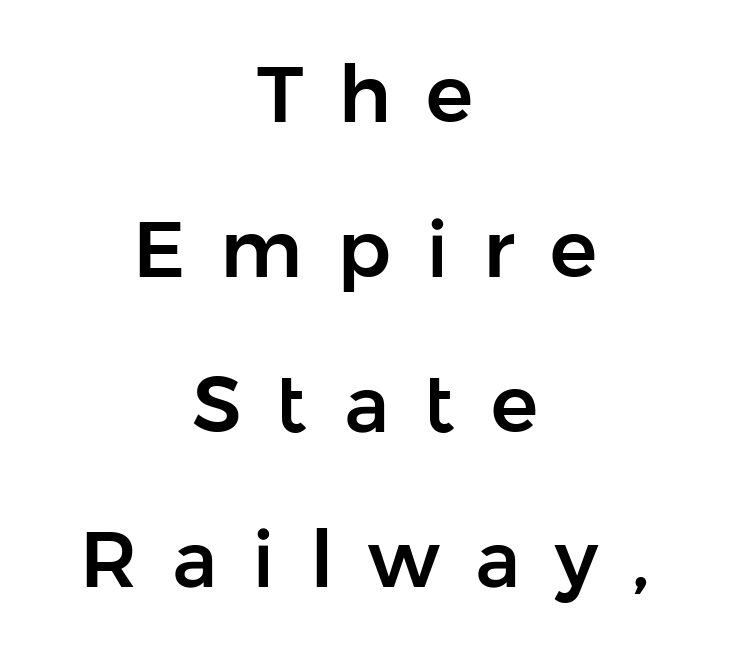
Q: Is the text italic (slanted)? A: No, it is upright.
Q: Is the typeface a serif or a sans-serif typeface? A: Sans-serif.
Q: Is the text underlined? A: No.
Q: How is the paragraph aligned? A: Centered.
Q: Is the spacing between letters normal or unusually wide? A: Unusually wide.
Q: Is the spacing between lines tight, normal or loose? A: Loose.
Q: Width (condensed, normal, or wide)? A: Normal.
Q: Stroke contrast? A: Low.
Q: x-height? A: Medium.
Q: Monospaced? A: No.
